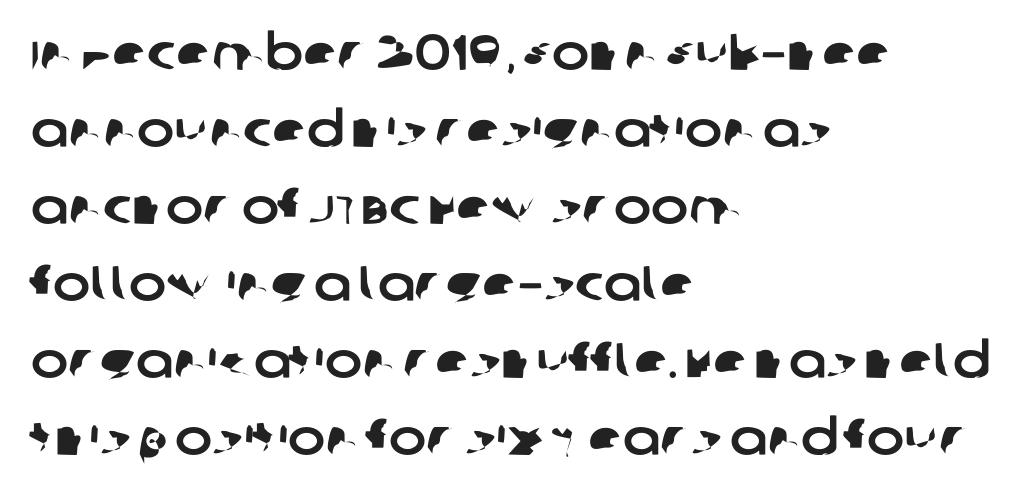
The image shows 50 px sans-serif type; set left-aligned, normal line spacing (1.54x), normal letter spacing, not underlined; low stroke contrast and a large x-height.
